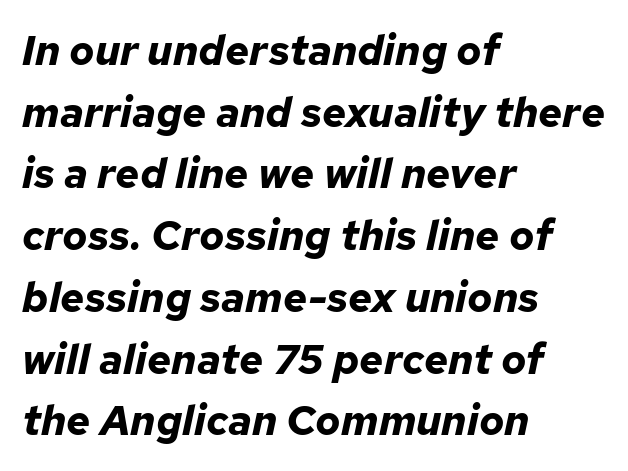
Q: Is the text bold? A: Yes.
Q: Is the text italic (slanted)? A: Yes, it leans right by about 12 degrees.
Q: Is the text underlined? A: No.
Q: How is the paragraph aligned? A: Left-aligned.
Q: Is the spacing between letters normal or unusually wide? A: Normal.
Q: Is the spacing between lines tight, normal or loose? A: Normal.
Q: Width (condensed, normal, or wide)? A: Normal.
Q: Stroke contrast? A: Low.
Q: x-height? A: Medium.
Q: Monospaced? A: No.
